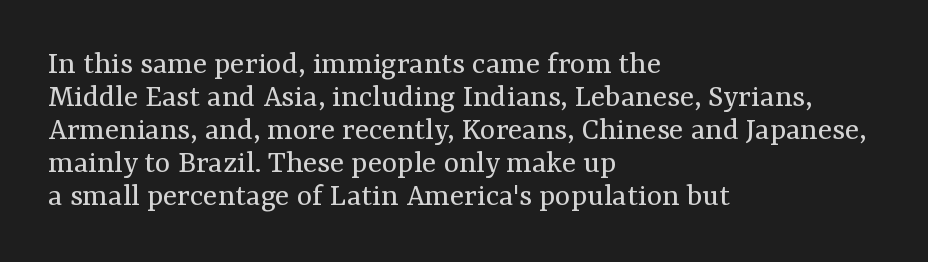
The lettering holds an erect, upright posture throughout. The face used here is seriffed, in the tradition of book romans. Compared with a typical body face, this is equally light or lighter still. The passage shown is typed in a proportional face where columns would drift.
